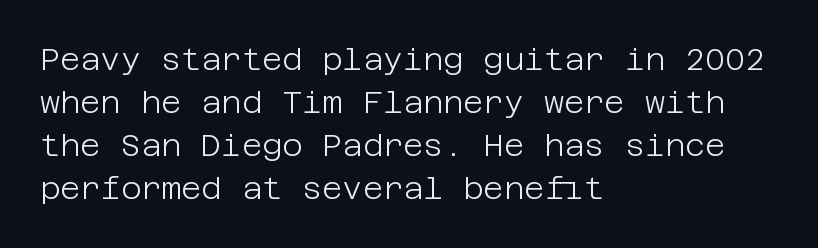
{"serif": "no", "italic": "no", "bold": "no", "weight": "light", "width": "normal", "stroke_contrast": "low", "x_height": "large", "underline": "no", "align": "left", "line_spacing": "normal", "line_spacing_ratio": 1.39, "letter_spacing": "normal", "letter_spacing_em": 0.0, "glyph_px": 31}
